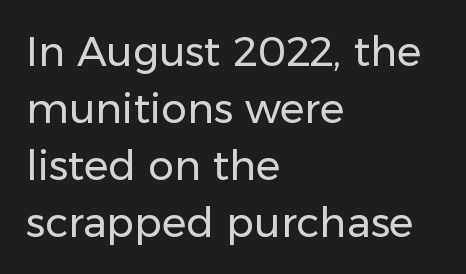
Just letters on the line, the space beneath them empty. In terms of posture, this sample is upright. Proportional: the letters do not fall into vertical columns. Baseline-to-baseline distance is the conventional proportion of letter height. The text block is weighted toward the left margin, trailing off unevenly rightward. The rendering keeps characters at their native spacing.
